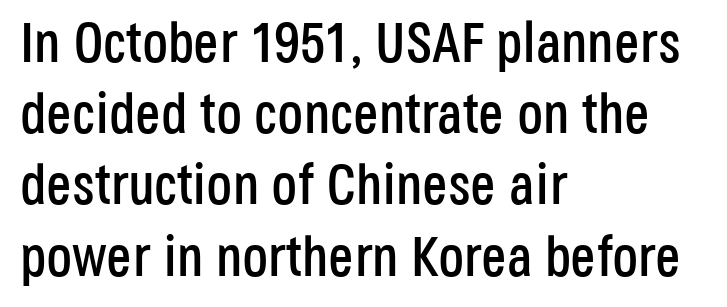
Q: Is the text italic (slanted)? A: No, it is upright.
Q: Is the typeface a serif or a sans-serif typeface? A: Sans-serif.
Q: Is the text underlined? A: No.
Q: How is the paragraph aligned? A: Left-aligned.
Q: Is the spacing between letters normal or unusually wide? A: Normal.
Q: Is the spacing between lines tight, normal or loose? A: Normal.
Q: Width (condensed, normal, or wide)? A: Condensed.
Q: Stroke contrast? A: Low.
Q: x-height? A: Large.
Q: Monospaced? A: No.
